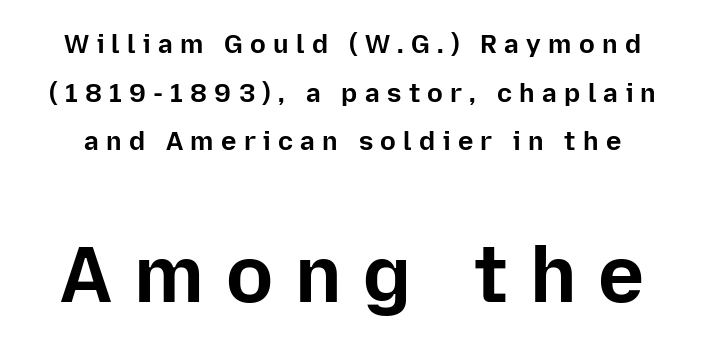
Q: Is the text bold? A: Yes.
Q: Is the text italic (slanted)? A: No, it is upright.
Q: Is the typeface a serif or a sans-serif typeface? A: Sans-serif.
Q: Is the text underlined? A: No.
Q: Is the spacing between letters normal or unusually wide? A: Unusually wide.
Q: Which block of text is set in a larger size, the first (top) or the second (bottom)? A: The second (bottom) one.
Q: Width (condensed, normal, or wide)? A: Normal.
Q: Stroke contrast? A: Low.
Q: x-height? A: Medium.
Q: Monospaced? A: No.
